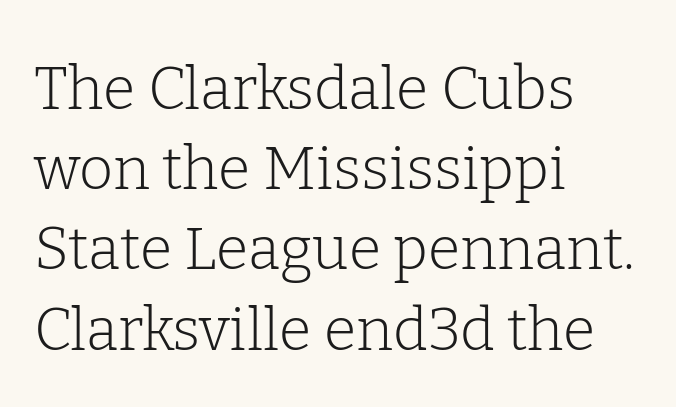
Rendered with straight, roman letterforms. Successive baselines arrive at the customary interval. Just letters on the line, the space beneath them empty. This sample is left-justified, so line endings fall wherever the words run out.
